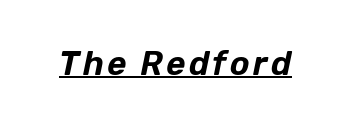
{"italic": "yes", "lean": "right", "slant_degrees": 12, "width": "normal", "stroke_contrast": "low", "x_height": "medium", "monospaced": "no", "underline": "yes", "glyph_px": 33}
